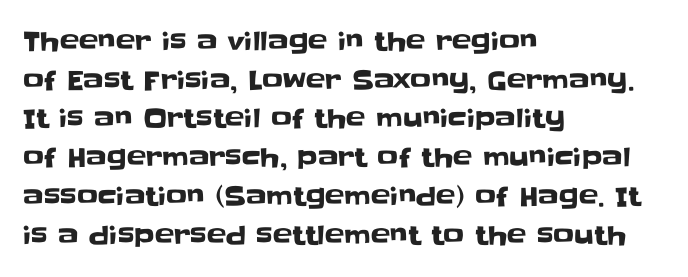
{"italic": "no", "underline": "no", "align": "left", "line_spacing": "normal", "line_spacing_ratio": 1.49, "letter_spacing": "normal", "letter_spacing_em": 0.0, "glyph_px": 26}
